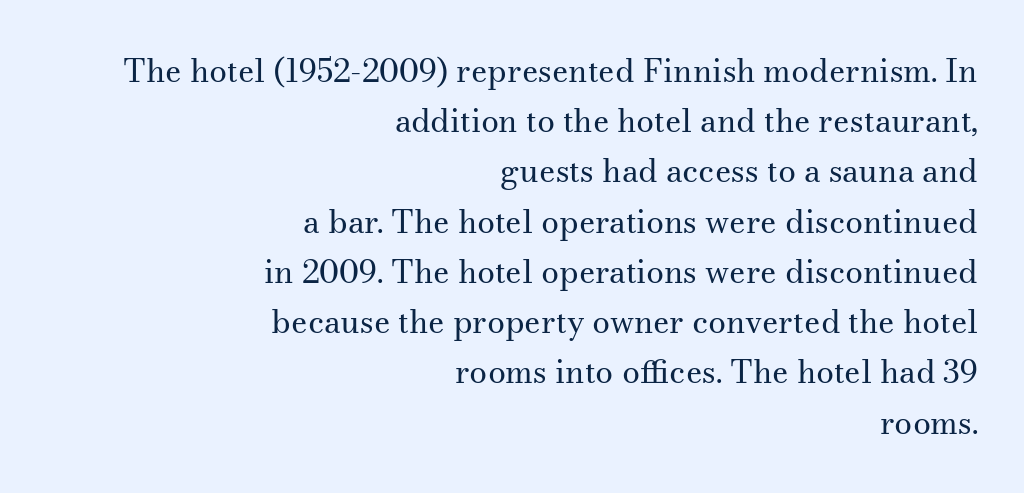
The image shows 32 px regular-weight serif type, upright; set right-aligned, normal line spacing (1.57x), normal letter spacing, not underlined; medium stroke contrast and a small x-height.
